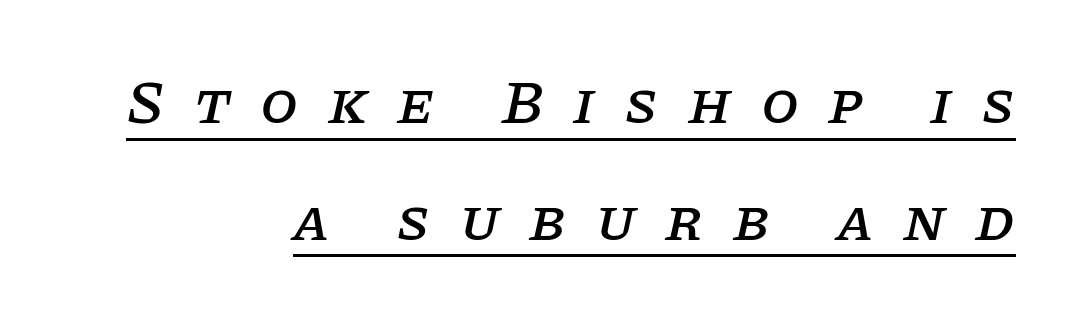
The image shows 61 px serif type, italic (leaning right); set right-aligned, loose line spacing (1.91x), unusually wide letter spacing (+0.48 em), underlined; low stroke contrast and a large x-height.
